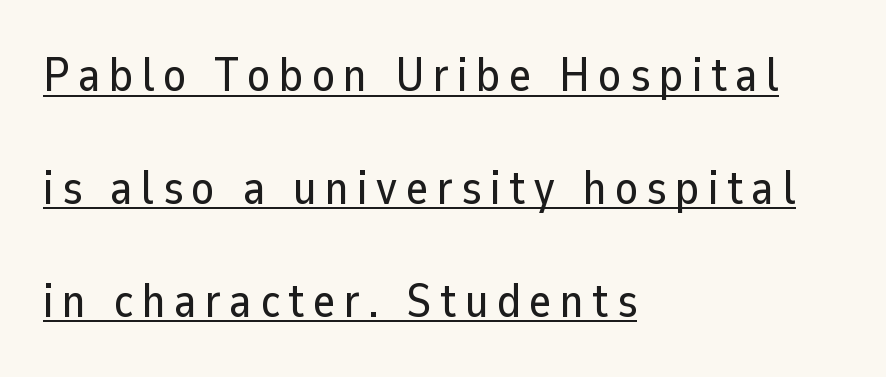
The image shows 47 px sans-serif type, upright; set left-aligned, loose line spacing (2.4x), underlined; low stroke contrast and a medium x-height.
